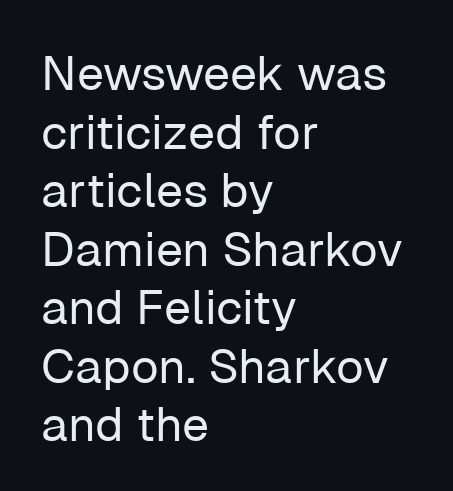
The image shows 48 px regular-weight sans-serif type, upright; set left-aligned, line spacing 1.22x, normal letter spacing, not underlined; low stroke contrast and a medium x-height.
